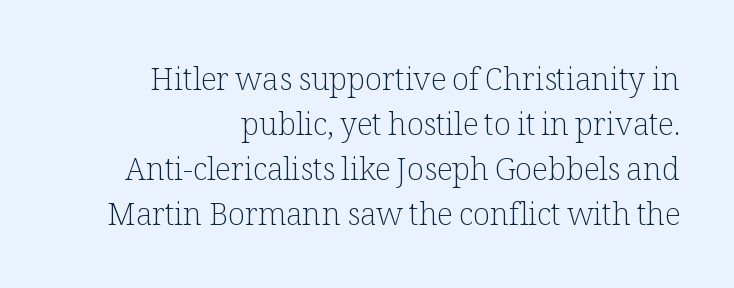
The axis of the letterforms is exactly vertical. The lines are quadded right. Whoever set this chose a conventional vertical rhythm. Lines of text with bare space underneath.
